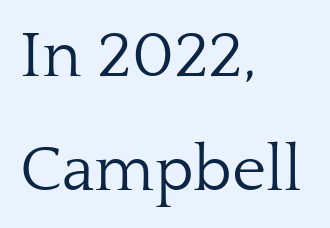
Only glyphs here, with clear space below each row. Style check: upright. You can tell from the footed stems that serif type was used. Vertical stems look standard width or narrower in stroke.
